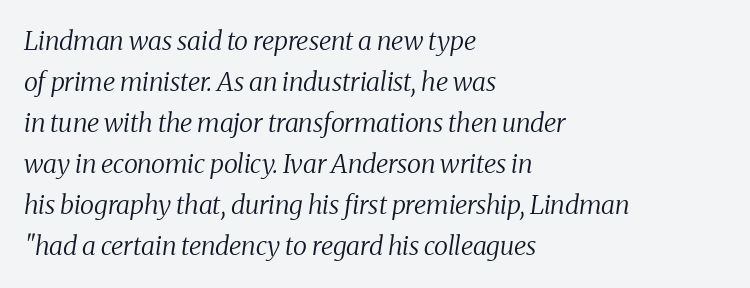
Q: Is the text bold? A: No.
Q: Is the text italic (slanted)? A: Yes, it leans right by about 8 degrees.
Q: Is the text underlined? A: No.
Q: How is the paragraph aligned? A: Left-aligned.
Q: Is the spacing between letters normal or unusually wide? A: Normal.
Q: Is the spacing between lines tight, normal or loose? A: Normal.
